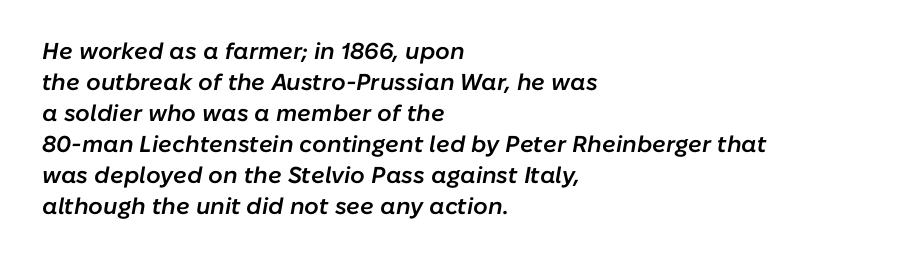
The image shows 23 px text type, italic (leaning right); set left-aligned, normal line spacing (1.35x), normal letter spacing, not underlined.
